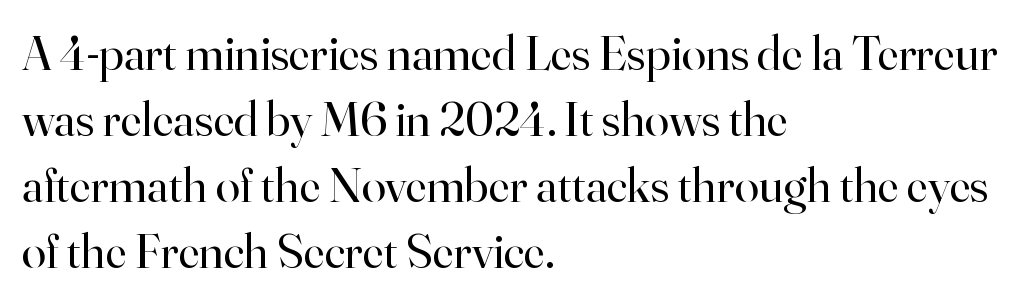
The image shows 49 px regular-weight serif type, upright; set left-aligned, normal line spacing (1.35x), normal letter spacing, not underlined; high stroke contrast and a small x-height.
